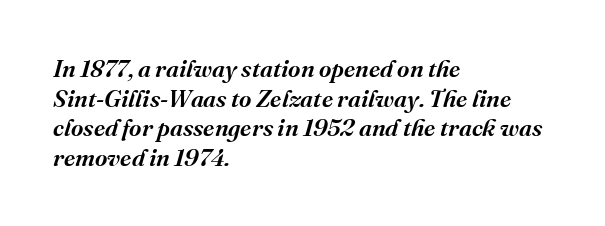
Q: Is the text bold? A: Semi-bold.
Q: Is the text italic (slanted)? A: Yes, it leans right by about 16 degrees.
Q: Is the text underlined? A: No.
Q: How is the paragraph aligned? A: Left-aligned.
Q: Is the spacing between letters normal or unusually wide? A: Normal.
